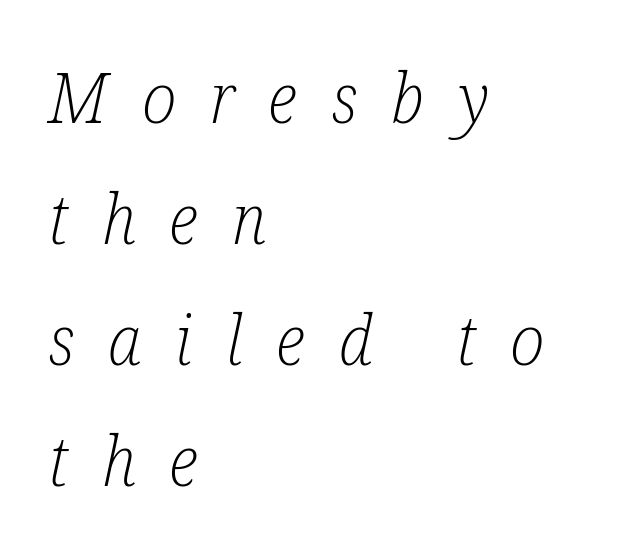
Q: Is the text bold? A: No.
Q: Is the text italic (slanted)? A: Yes, it leans right by about 12 degrees.
Q: Is the typeface a serif or a sans-serif typeface? A: Serif.
Q: Is the text underlined? A: No.
Q: How is the paragraph aligned? A: Left-aligned.
Q: Is the spacing between letters normal or unusually wide? A: Unusually wide.
Q: Width (condensed, normal, or wide)? A: Condensed.
Q: Stroke contrast? A: Low.
Q: x-height? A: Medium.
Q: Monospaced? A: No.
